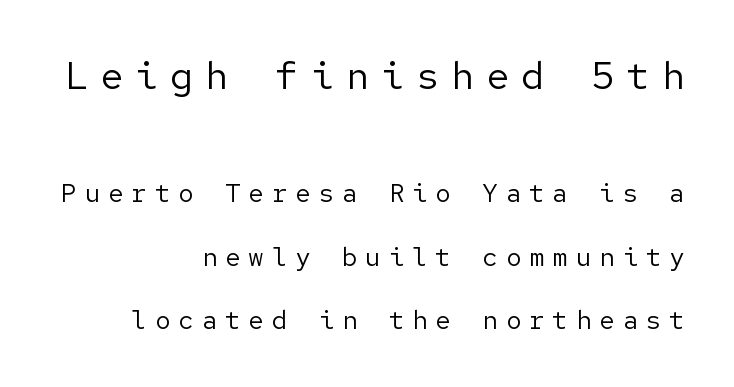
Q: Is the text bold? A: No.
Q: Is the text italic (slanted)? A: No, it is upright.
Q: Is the typeface a serif or a sans-serif typeface? A: Sans-serif.
Q: Is the text underlined? A: No.
Q: How is the paragraph aligned? A: Right-aligned.
Q: Is the spacing between letters normal or unusually wide? A: Unusually wide.
Q: Is the spacing between lines tight, normal or loose? A: Loose.
Q: Which block of text is set in a larger size, the first (top) or the second (bottom)? A: The first (top) one.
Q: Width (condensed, normal, or wide)? A: Normal.
Q: Stroke contrast? A: Low.
Q: x-height? A: Medium.
